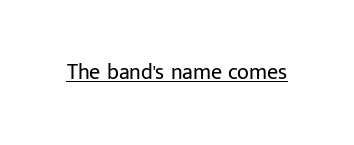
Does a line run under the words? Yes, clearly. Each word holds together tightly as a unit, with standard inter-letter gaps. When letters stand straight like this, we call the style roman or upright. Compared with a typical body face, this is equally light or lighter still.
